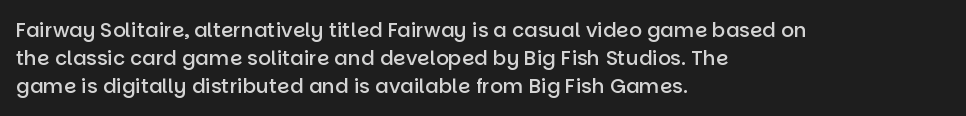
Designer's note — italics off, roman on. How are the letters spaced? Ordinarily, with no added tracking. Heft: intermediate — a semibold. Horizontal bands of white between lines are of average thickness. The typesetter chose a ragged-right arrangement here. Beneath every word, the page is bare.
